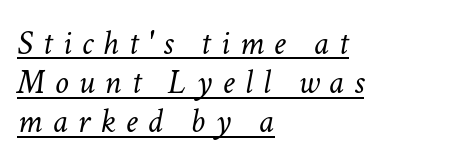
The font sits on the lighter half of the weight spectrum, regular included. Posture: slanted. What's the leading like? Squeezed, with rows nearly overlapping. This sample has the flowing, uneven cadence of proportional lettering.
